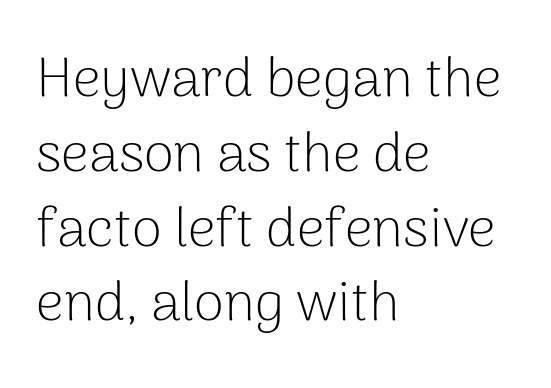
The text was rendered using a sans face with plain stroke endings. The foot of each line stays bare and open. These lines stack with their left ends in a neat column. Heaviness? Minimal to ordinary, like unemphasized prose. Tall strokes in this sample are plumb rather than angled.
